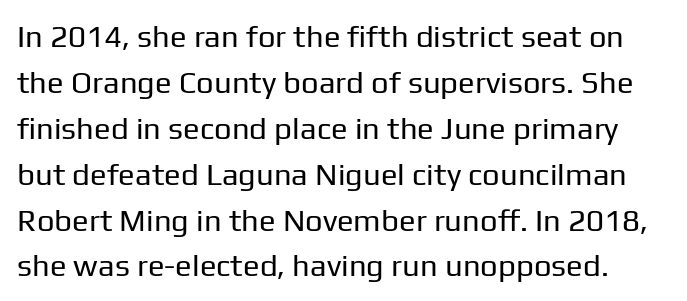
{"serif": "no", "italic": "no", "bold": "no", "weight": "regular", "width": "normal", "stroke_contrast": "low", "x_height": "medium", "monospaced": "no", "underline": "no", "line_spacing": "normal", "line_spacing_ratio": 1.48, "letter_spacing": "normal", "letter_spacing_em": 0.0, "glyph_px": 31}
